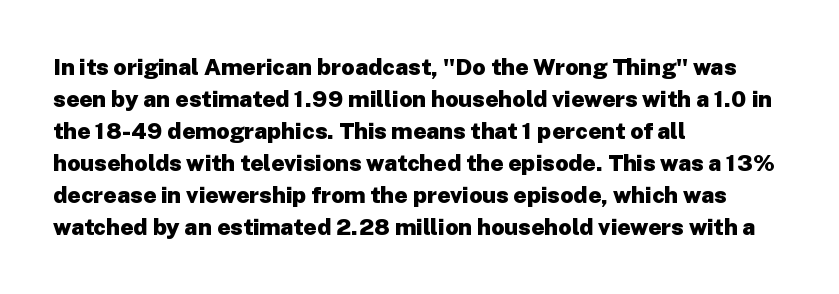
Compared with typical paragraphs, the rows here are spaced about the same. In terms of posture, this sample is upright. You'd pick this weight for a headline — it's a proper bold. Typeset ragged right — the left edge is the straight one.
